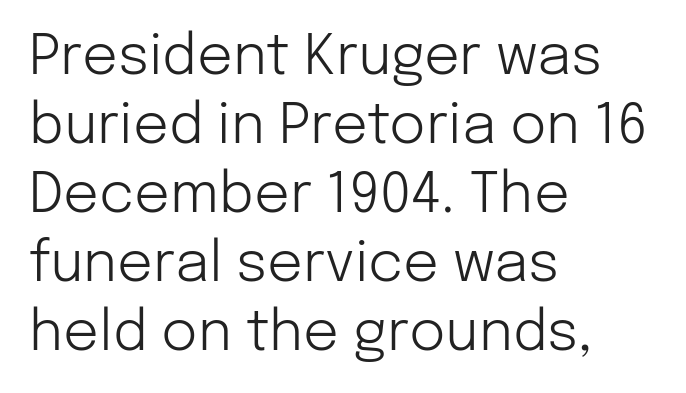
{"serif": "no", "italic": "no", "bold": "no", "weight": "light", "width": "normal", "stroke_contrast": "low", "x_height": "medium", "monospaced": "no", "underline": "no", "align": "left", "line_spacing_ratio": 1.23, "letter_spacing": "normal", "letter_spacing_em": 0.0, "glyph_px": 56}
